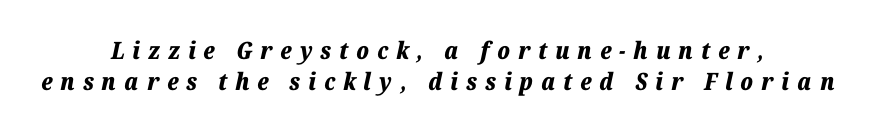
{"italic": "yes", "lean": "right", "slant_degrees": 12, "bold": "yes", "underline": "no", "align": "center", "line_spacing": "normal", "line_spacing_ratio": 1.31, "letter_spacing": "wide", "letter_spacing_em": 0.33, "glyph_px": 24}
